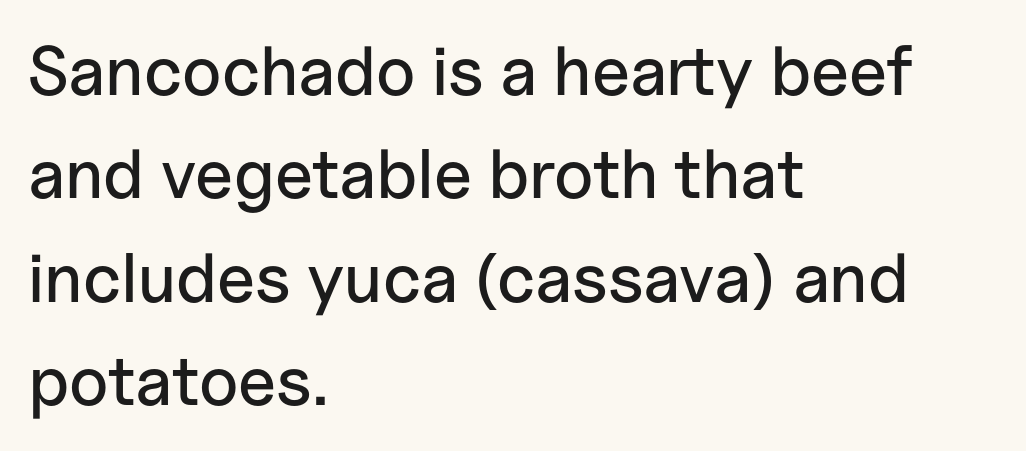
These lines were composed using upright roman letters. A bare baseline throughout the passage. If you drew a ruler down the left edge, every line would touch it. Is this a fixed-width face? No — the glyphs have proportional, varying widths. This rendering employs a face without finishing strokes, i.e., a sans-serif.
